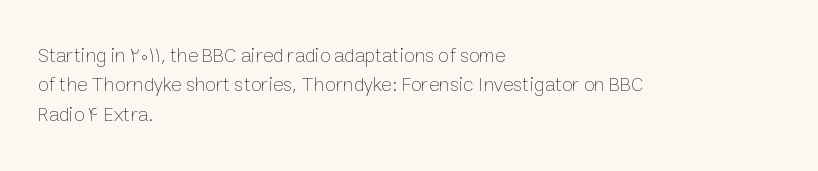
Q: Is the text bold? A: No.
Q: Is the text italic (slanted)? A: No, it is upright.
Q: Is the text underlined? A: No.
Q: How is the paragraph aligned? A: Left-aligned.
Q: Is the spacing between letters normal or unusually wide? A: Normal.
Q: Is the spacing between lines tight, normal or loose? A: Normal.
